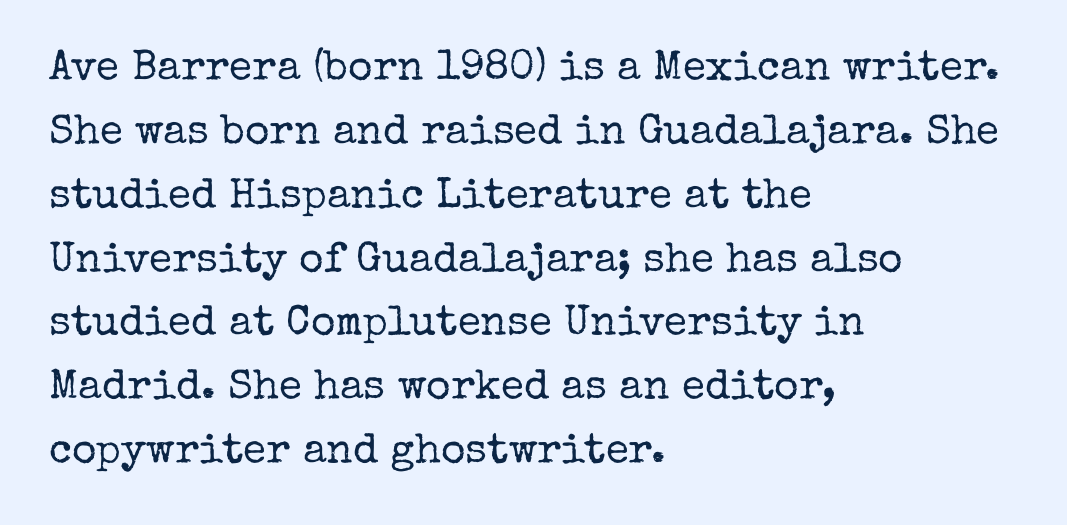
{"serif": "yes", "italic": "no", "bold": "no", "weight": "regular", "width": "normal", "stroke_contrast": "low", "x_height": "medium", "monospaced": "no", "underline": "no", "align": "left", "line_spacing": "normal", "line_spacing_ratio": 1.52, "letter_spacing": "normal", "letter_spacing_em": 0.0, "glyph_px": 42}
